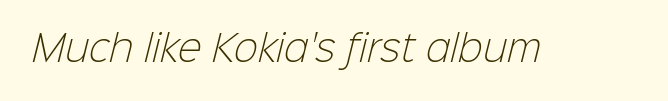
Q: Is the text bold? A: No.
Q: Is the typeface a serif or a sans-serif typeface? A: Sans-serif.
Q: Is the text underlined? A: No.
Q: Is the spacing between letters normal or unusually wide? A: Normal.
Q: Width (condensed, normal, or wide)? A: Normal.
Q: Stroke contrast? A: Low.
Q: x-height? A: Medium.
Q: Monospaced? A: No.
